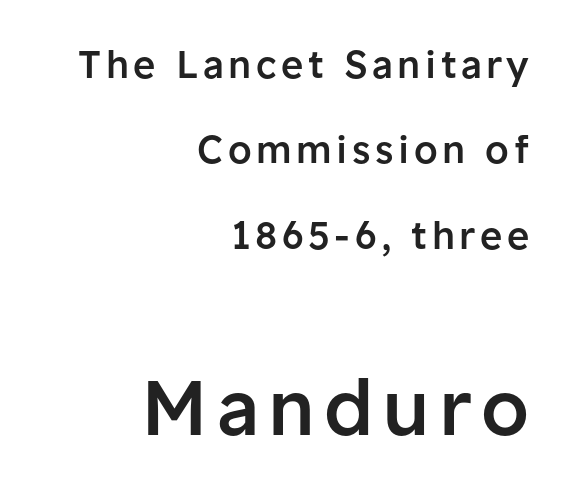
The image shows 77 px semibold sans-serif type, upright; set right-aligned, loose line spacing (2.25x), not underlined; the second (bottom) block is 2.03x larger; low stroke contrast and a medium x-height.
